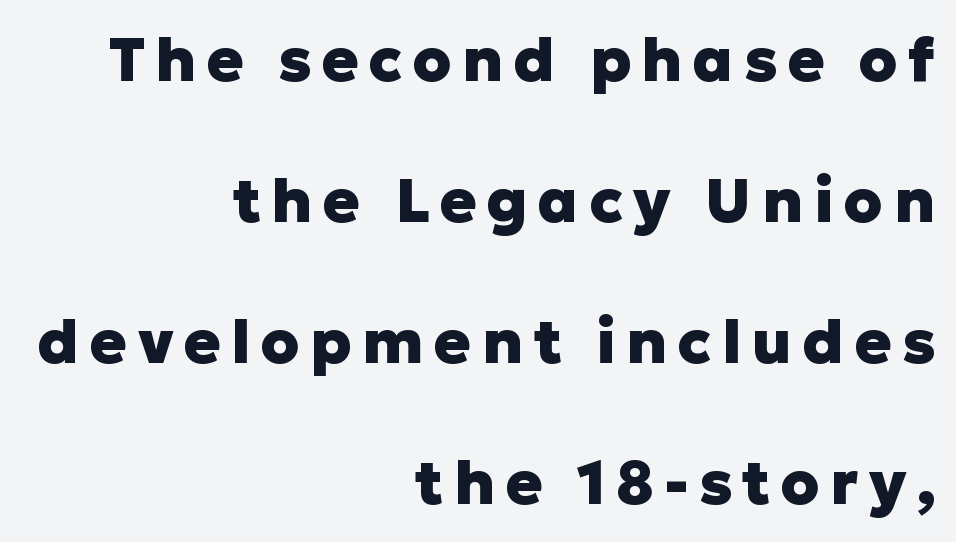
{"serif": "no", "italic": "no", "bold": "yes", "weight": "heavy", "width": "normal", "stroke_contrast": "low", "x_height": "medium", "monospaced": "no", "underline": "no", "align": "right", "line_spacing": "loose", "line_spacing_ratio": 2.31, "glyph_px": 61}
